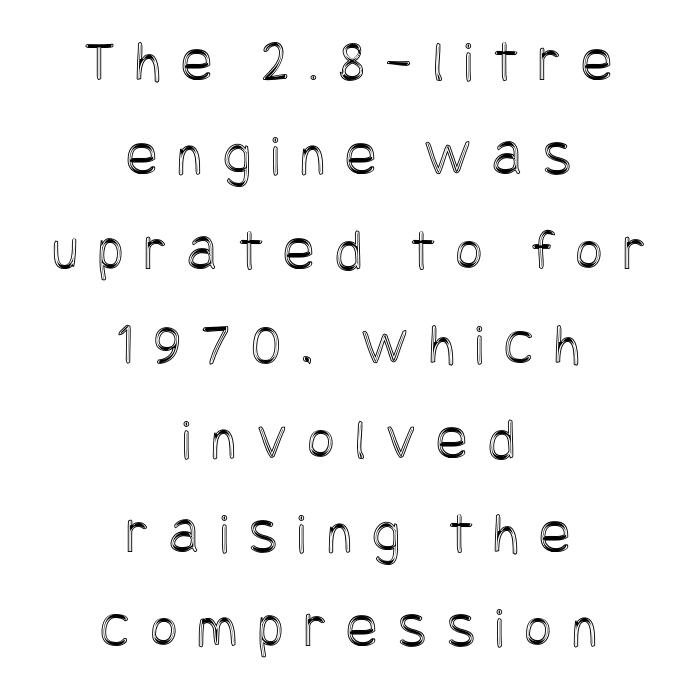
Q: Is the text italic (slanted)? A: No, it is upright.
Q: Is the text underlined? A: No.
Q: How is the paragraph aligned? A: Centered.
Q: Is the spacing between letters normal or unusually wide? A: Unusually wide.
Q: Is the spacing between lines tight, normal or loose? A: Normal.
Q: Width (condensed, normal, or wide)? A: Condensed.
Q: x-height? A: Large.
